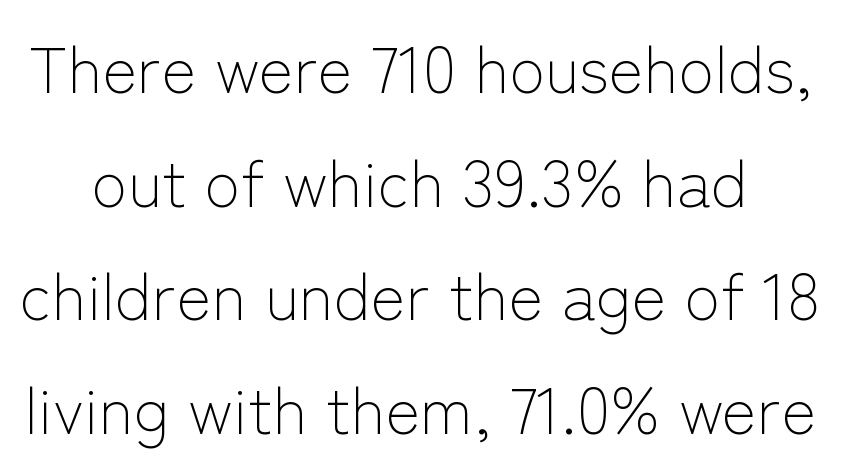
The font's upright variant was chosen for this text. Glance below the letters and you will spot only blank space. Type style note: lacks serifs. The letters sit at their default tracking, neither squeezed nor spread.
